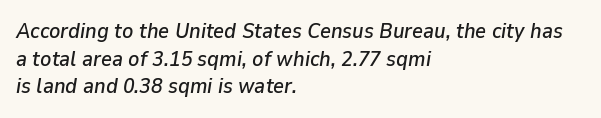
Designer's note — italics engaged. Interline gaps are of average width in this sample. The rag falls on the right side of this text block. Here the glyphs are tracked normally, forming tight word shapes. The strip under each line holds only bare page.
